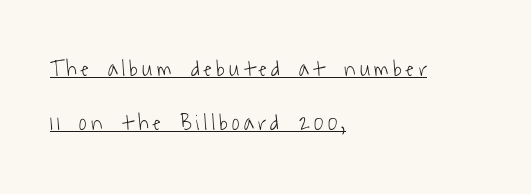
The image shows 23 px text type; set left-aligned, loose line spacing (2.36x), unusually wide letter spacing (+0.2 em), underlined.
